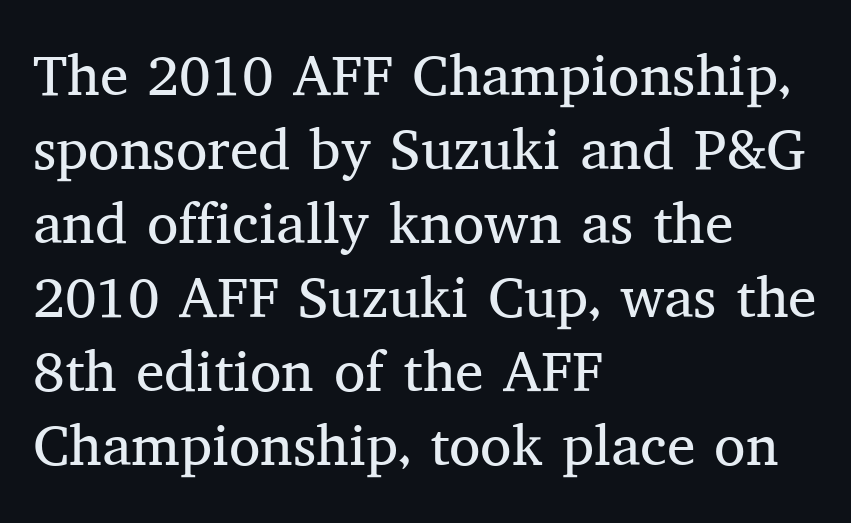
The image shows 57 px regular-weight serif type, upright; set left-aligned, normal line spacing (1.3x), normal letter spacing, not underlined; medium stroke contrast and a medium x-height.
